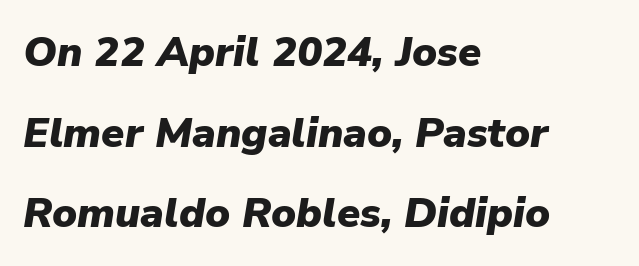
These lines keep a tight, regular rhythm from letter to letter. If you drew a line through each stem, it would be angled. A great deal of white space separates one row of letters from the next. Think of a printed novel: that variable character pitch is what you see here. Weight: bold. Glance below the letters and you will spot only blank space.
